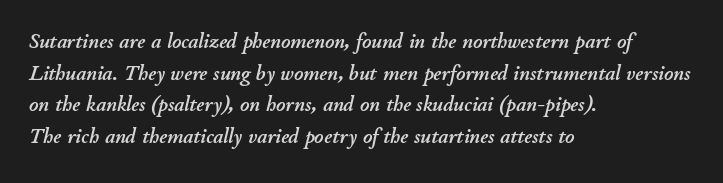
{"italic": "yes", "lean": "right", "slant_degrees": 11, "underline": "no", "align": "left", "line_spacing": "normal", "line_spacing_ratio": 1.44, "letter_spacing": "normal", "letter_spacing_em": 0.0, "glyph_px": 22}
